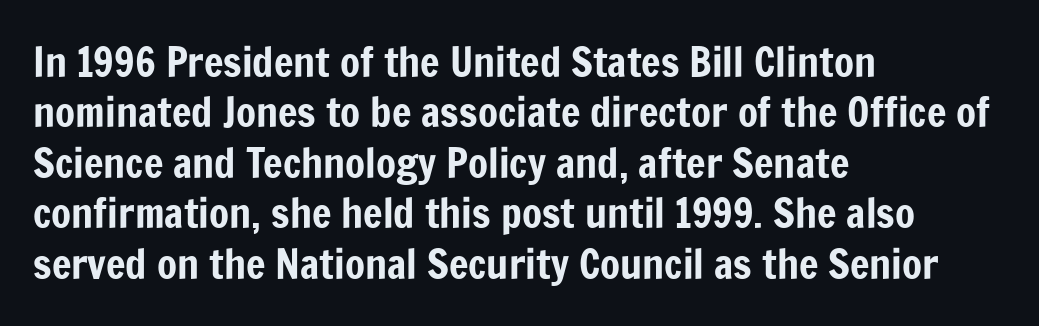
{"serif": "no", "italic": "no", "width": "condensed", "stroke_contrast": "low", "x_height": "medium", "monospaced": "no", "underline": "no", "align": "left", "line_spacing_ratio": 1.23, "letter_spacing": "normal", "letter_spacing_em": 0.0, "glyph_px": 41}
